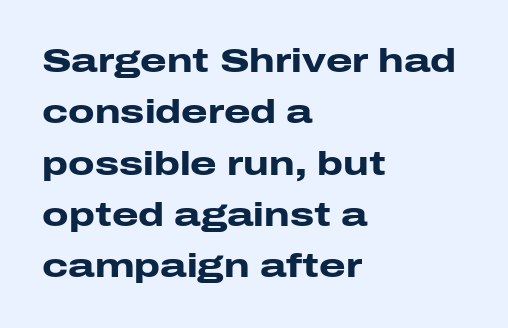
{"serif": "no", "italic": "no", "bold": "yes", "weight": "heavy", "width": "wide", "stroke_contrast": "low", "x_height": "medium", "monospaced": "no", "underline": "no", "align": "left", "line_spacing": "normal", "line_spacing_ratio": 1.51, "letter_spacing": "normal", "letter_spacing_em": 0.0, "glyph_px": 34}
